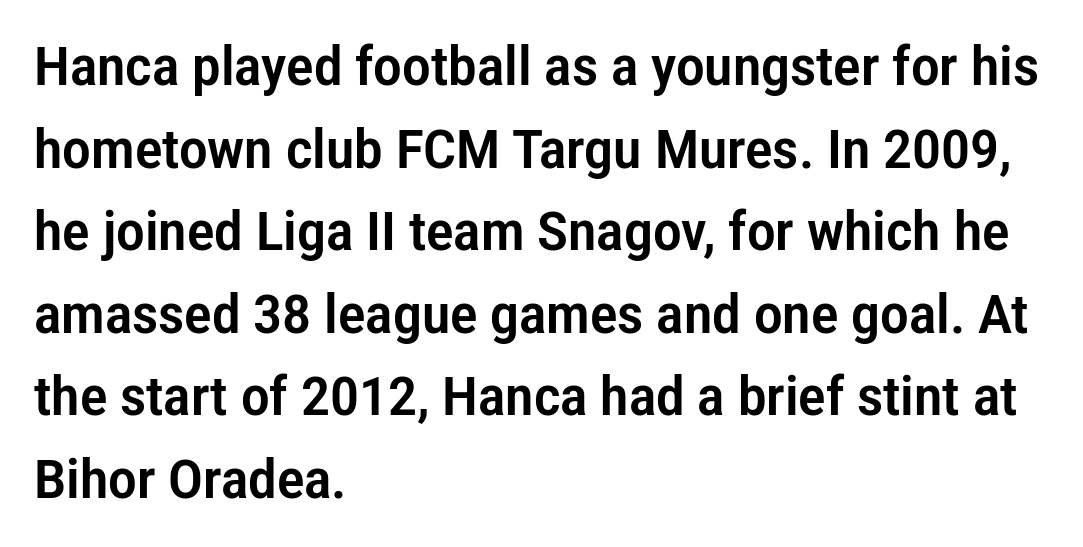
The lines are quadded left. Type without underlining. Are there feet on the stems? There aren't — it's a sans. Caption: standard tracking, unaltered. A typesetter would call this proportional, since set widths differ per character.
